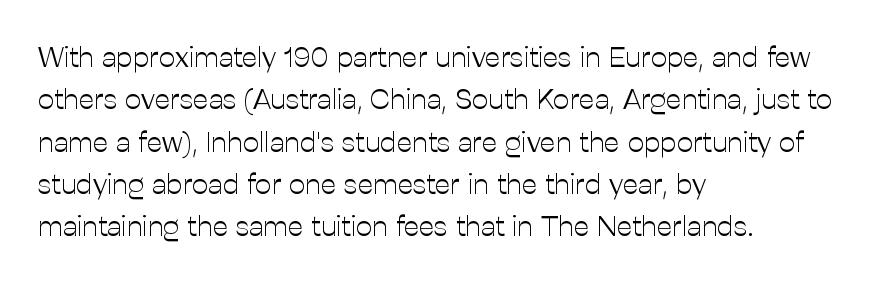
The image shows 29 px light sans-serif type, upright; set left-aligned, normal line spacing (1.46x), normal letter spacing, not underlined; low stroke contrast and a medium x-height.
